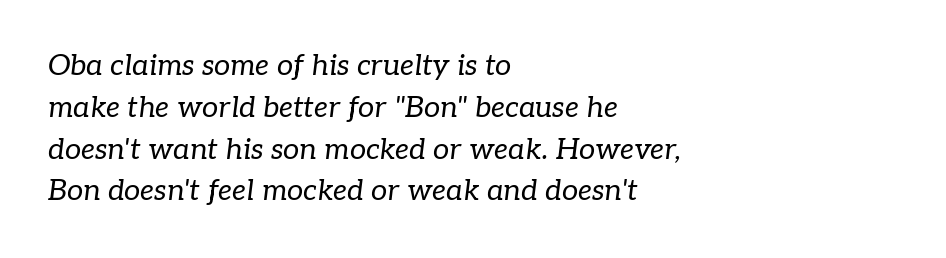
The image shows 29 px regular-weight serif type, italic (leaning right); set left-aligned, normal line spacing (1.44x), normal letter spacing, not underlined; low stroke contrast and a medium x-height.
